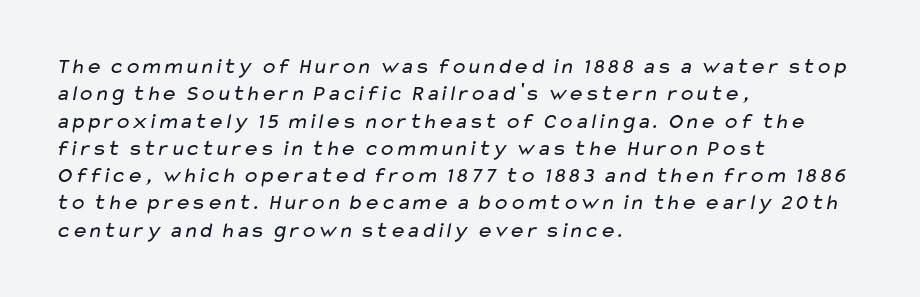
The image shows 22 px text type; set left-aligned, line spacing 1.24x, normal letter spacing, not underlined.
